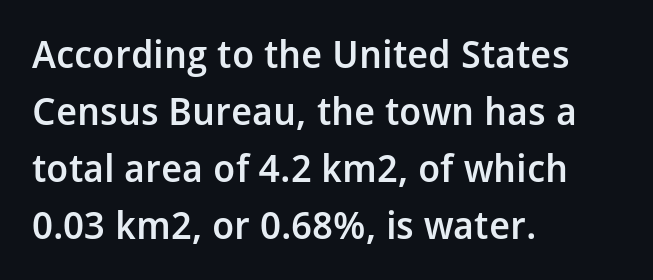
Q: Is the text bold? A: Semi-bold.
Q: Is the text italic (slanted)? A: No, it is upright.
Q: Is the typeface a serif or a sans-serif typeface? A: Sans-serif.
Q: Is the text underlined? A: No.
Q: How is the paragraph aligned? A: Left-aligned.
Q: Is the spacing between letters normal or unusually wide? A: Normal.
Q: Is the spacing between lines tight, normal or loose? A: Normal.
Q: Width (condensed, normal, or wide)? A: Normal.
Q: Stroke contrast? A: Low.
Q: x-height? A: Medium.
Q: Monospaced? A: No.
